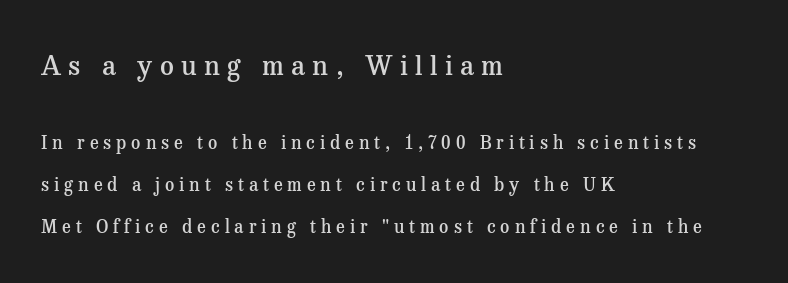
Q: Is the text bold? A: Semi-bold.
Q: Is the text italic (slanted)? A: No, it is upright.
Q: Is the text underlined? A: No.
Q: How is the paragraph aligned? A: Left-aligned.
Q: Is the spacing between letters normal or unusually wide? A: Unusually wide.
Q: Is the spacing between lines tight, normal or loose? A: Loose.
Q: Which block of text is set in a larger size, the first (top) or the second (bottom)? A: The first (top) one.
